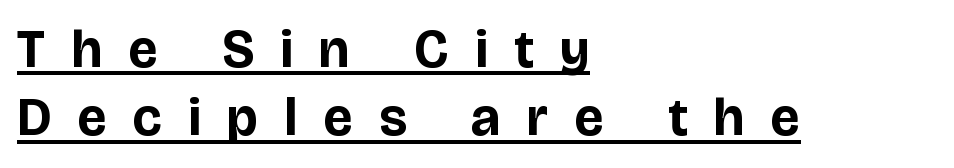
Nope, not italic — everything's standing straight. Each new line begins a customary step beneath the previous one. This sample has the flowing, uneven cadence of proportional lettering. Each line starts at the same left margin while the right side varies. This is underlined copy, the kind a proofreader might mark for attention. Observe the absence of serifs on each vertical stroke in this sample.
